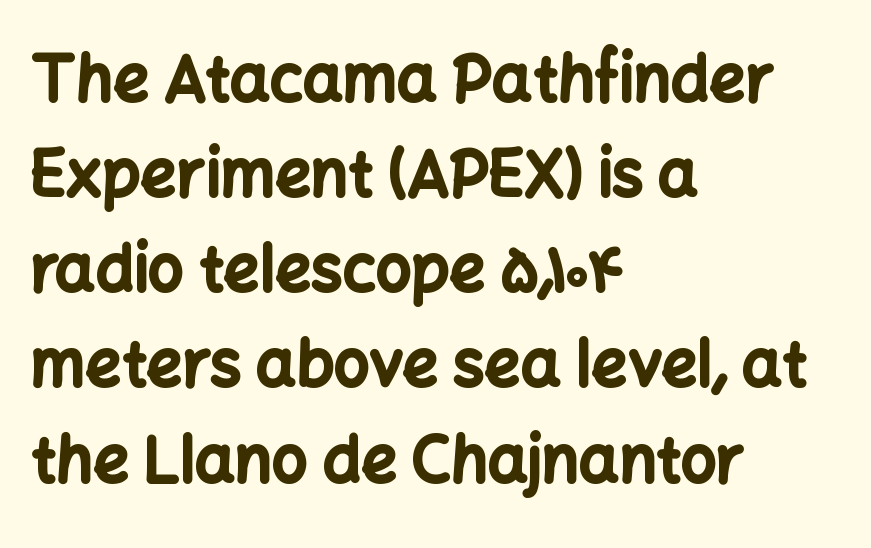
Q: Is the text bold? A: Yes.
Q: Is the text italic (slanted)? A: No, it is upright.
Q: Is the typeface a serif or a sans-serif typeface? A: Sans-serif.
Q: Is the text underlined? A: No.
Q: How is the paragraph aligned? A: Left-aligned.
Q: Is the spacing between letters normal or unusually wide? A: Normal.
Q: Is the spacing between lines tight, normal or loose? A: Normal.
Q: Width (condensed, normal, or wide)? A: Normal.
Q: Stroke contrast? A: Low.
Q: x-height? A: Medium.
Q: Monospaced? A: No.
